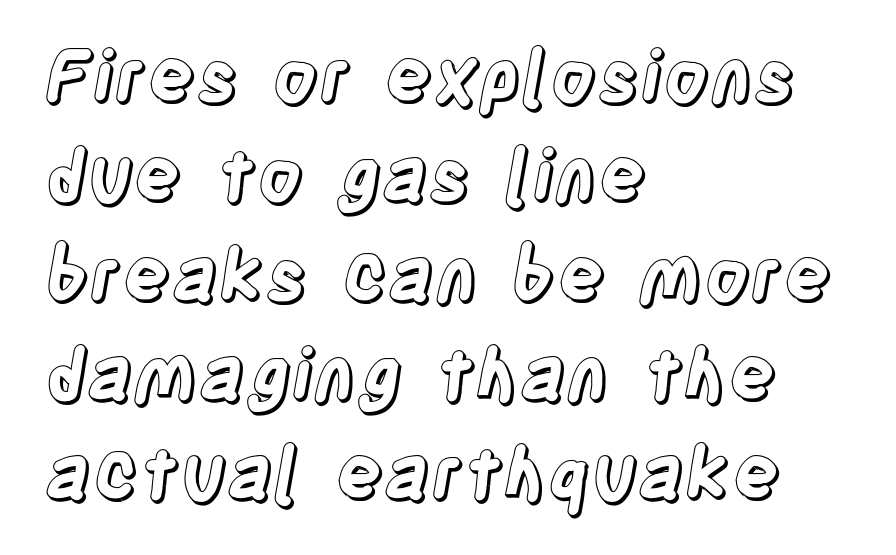
The image shows 72 px condensed type; set left-aligned, normal line spacing (1.38x), normal letter spacing, not underlined; a large x-height.
